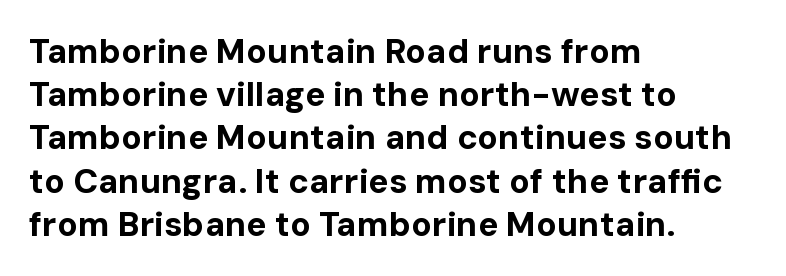
Q: Is the text bold? A: Yes.
Q: Is the text italic (slanted)? A: No, it is upright.
Q: Is the typeface a serif or a sans-serif typeface? A: Sans-serif.
Q: Is the text underlined? A: No.
Q: How is the paragraph aligned? A: Left-aligned.
Q: Is the spacing between letters normal or unusually wide? A: Normal.
Q: Is the spacing between lines tight, normal or loose? A: Normal.
Q: Width (condensed, normal, or wide)? A: Normal.
Q: Stroke contrast? A: Low.
Q: x-height? A: Medium.
Q: Monospaced? A: No.
